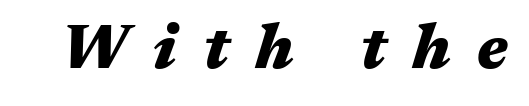
{"italic": "yes", "lean": "right", "slant_degrees": 17, "bold": "yes", "weight": "heavy", "width": "wide", "stroke_contrast": "medium", "x_height": "medium", "monospaced": "no", "underline": "no", "letter_spacing": "wide", "letter_spacing_em": 0.42, "glyph_px": 63}
